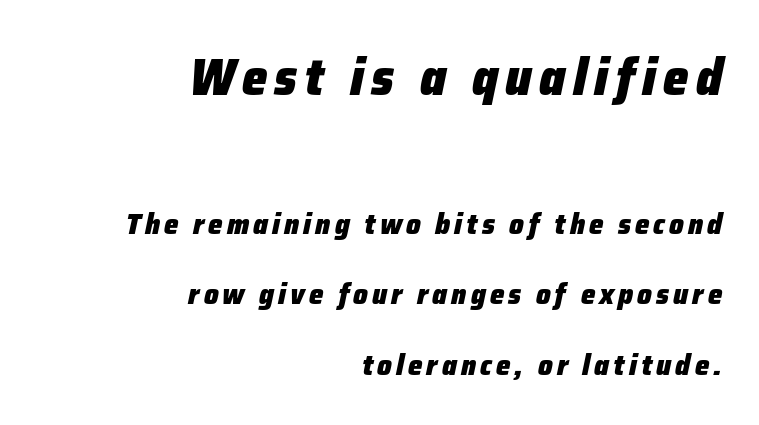
Compared with ordinary roman type, these characters are visibly tilted. Size hierarchy here favors the leading block over the trailing one. You could not count columns in this text — the font is proportionally spaced. Only glyphs here, with clear space below each row.
